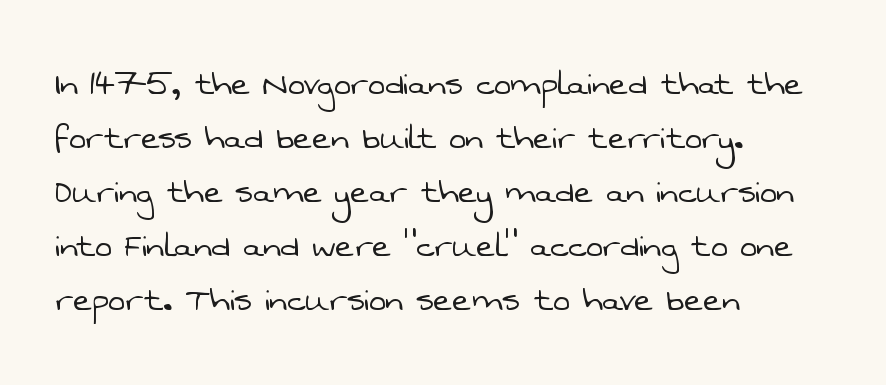
{"serif": "no", "bold": "no", "weight": "light", "width": "normal", "stroke_contrast": "low", "x_height": "medium", "monospaced": "no", "underline": "no", "align": "left", "line_spacing": "normal", "line_spacing_ratio": 1.35, "letter_spacing": "normal", "letter_spacing_em": 0.0, "glyph_px": 40}
